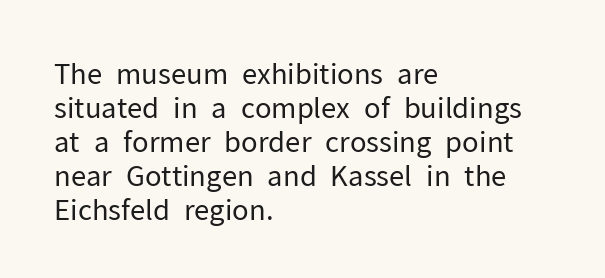
The image shows 28 px regular-weight sans-serif type, upright; set left-aligned, line spacing 1.21x, normal letter spacing, not underlined; low stroke contrast and a medium x-height.
